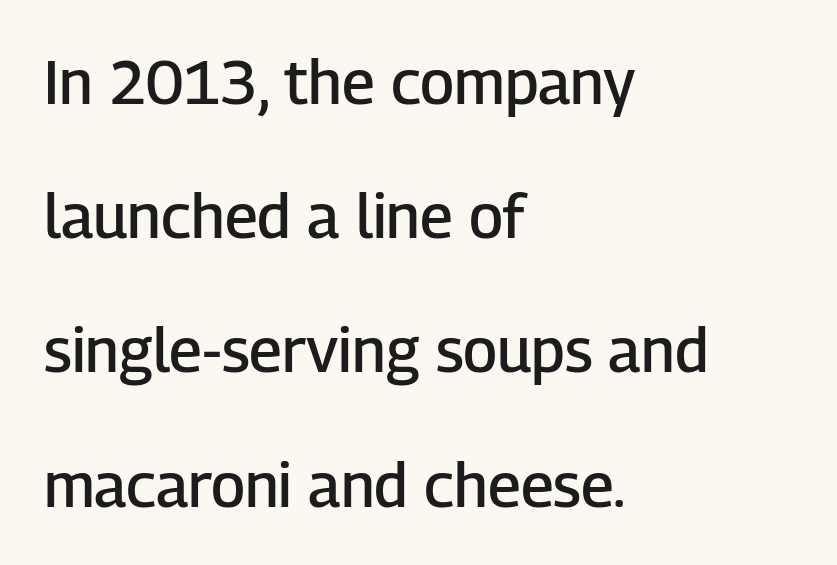
Do the characters align in a grid? No, the font is proportional. The rendering keeps characters at their native spacing. Classification — sans serif. Reading down the column, the eye jumps a long way to each next line. Compared with an ordinary text face, these strokes are moderately heavier — a semibold.
